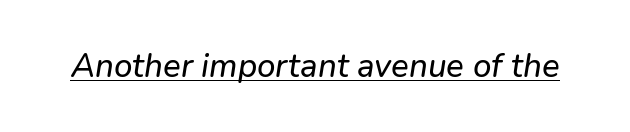
Q: Is the typeface a serif or a sans-serif typeface? A: Sans-serif.
Q: Is the text underlined? A: Yes.
Q: Is the spacing between letters normal or unusually wide? A: Normal.
Q: Width (condensed, normal, or wide)? A: Normal.
Q: Stroke contrast? A: Low.
Q: x-height? A: Medium.
Q: Monospaced? A: No.
